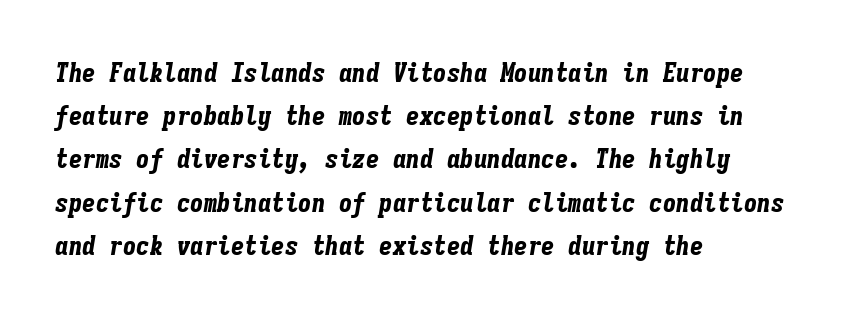
{"italic": "yes", "lean": "right", "slant_degrees": 9, "bold": "yes", "underline": "no", "align": "left", "line_spacing": "normal", "line_spacing_ratio": 1.6, "letter_spacing": "normal", "letter_spacing_em": 0.0, "glyph_px": 27}
